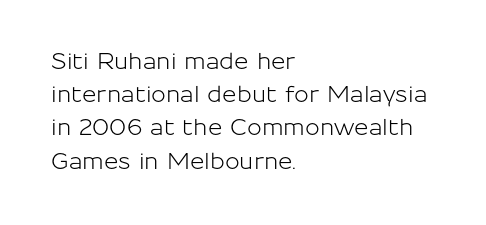
Q: Is the text italic (slanted)? A: No, it is upright.
Q: Is the text underlined? A: No.
Q: How is the paragraph aligned? A: Left-aligned.
Q: Is the spacing between letters normal or unusually wide? A: Normal.
Q: Is the spacing between lines tight, normal or loose? A: Normal.
